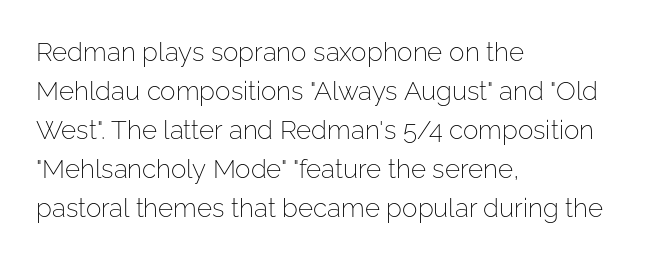
The image shows 26 px text type, upright; set left-aligned, normal line spacing (1.5x), normal letter spacing, not underlined.
